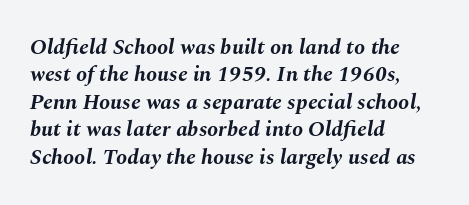
{"italic": "yes", "lean": "right", "slant_degrees": 10, "bold": "yes", "underline": "no", "align": "left", "line_spacing": "normal", "line_spacing_ratio": 1.25, "letter_spacing": "normal", "letter_spacing_em": 0.0, "glyph_px": 22}
